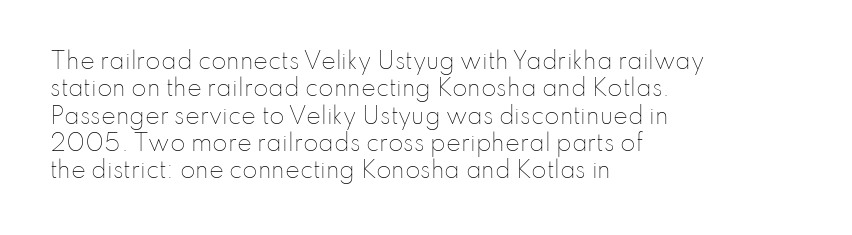
Rendered with straight, roman letterforms. Weight: not bold — regular or lighter. Words appear dense and cohesive because spacing is normal. Horizontal alignment here is leftward, the default for most running prose. A clean baseline with only descenders dipping below it.
